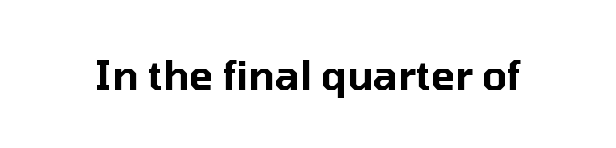
Every stem runs plumb, perpendicular to the baseline. The foot of each line stays bare and open. Here the designer chose a conventional face with non-uniform glyph widths. This rendering leaves character spacing at its baseline value.
